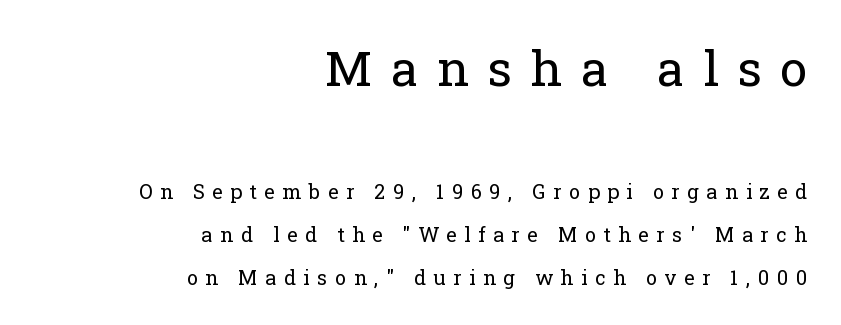
Q: Is the text bold? A: No.
Q: Is the text italic (slanted)? A: No, it is upright.
Q: Is the typeface a serif or a sans-serif typeface? A: Serif.
Q: Is the text underlined? A: No.
Q: How is the paragraph aligned? A: Right-aligned.
Q: Is the spacing between letters normal or unusually wide? A: Unusually wide.
Q: Is the spacing between lines tight, normal or loose? A: Loose.
Q: Which block of text is set in a larger size, the first (top) or the second (bottom)? A: The first (top) one.
Q: Width (condensed, normal, or wide)? A: Normal.
Q: Stroke contrast? A: Low.
Q: x-height? A: Medium.
Q: Monospaced? A: No.
